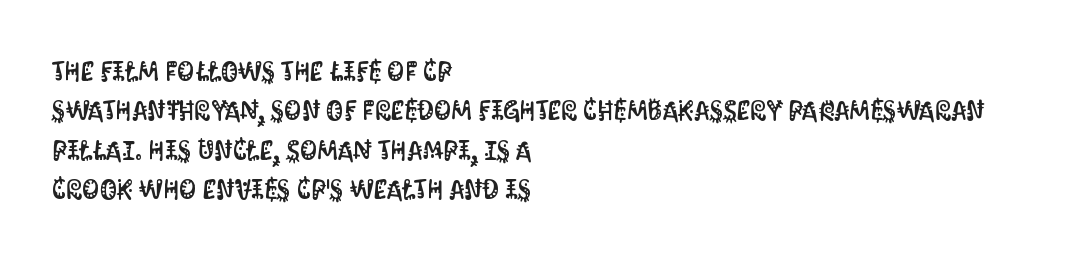
{"italic": "no", "underline": "no", "align": "left", "line_spacing": "normal", "line_spacing_ratio": 1.46, "letter_spacing": "normal", "letter_spacing_em": 0.0, "glyph_px": 27}
